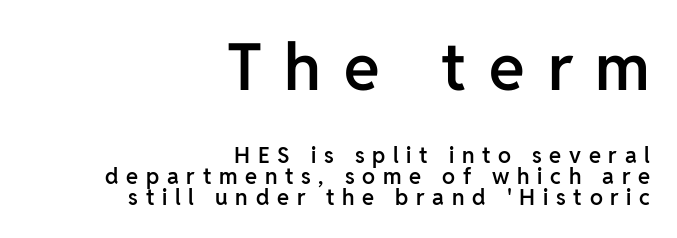
Which margin do the lines hug? The right one — the left edge is uneven. Here the first block reads like a headline and the second like body copy. Note the varied advance widths — an 'i' is clearly narrower than an 'm'. Reading down the column, the eye jumps only a short way to each next line.
